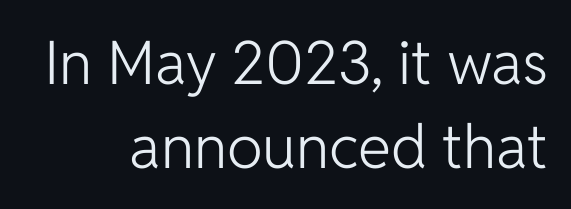
Q: Is the text bold? A: No.
Q: Is the text italic (slanted)? A: No, it is upright.
Q: Is the typeface a serif or a sans-serif typeface? A: Sans-serif.
Q: Is the text underlined? A: No.
Q: How is the paragraph aligned? A: Right-aligned.
Q: Is the spacing between letters normal or unusually wide? A: Normal.
Q: Is the spacing between lines tight, normal or loose? A: Normal.
Q: Width (condensed, normal, or wide)? A: Normal.
Q: Stroke contrast? A: Low.
Q: x-height? A: Medium.
Q: Monospaced? A: No.
